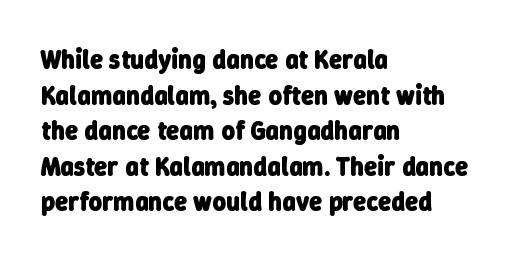
The image shows 26 px bold type; set left-aligned, normal line spacing (1.37x), normal letter spacing, not underlined.
